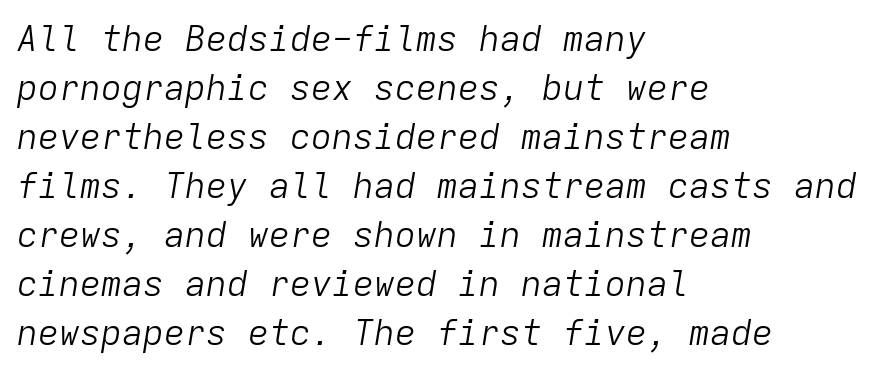
The letterforms sit shoulder to shoulder at normal distance. The rendering applies a slant to the glyphs. The foot of each line stays bare and open. A light-to-regular cut is what we see here. What's the leading like? Ordinary, nothing unusual.
